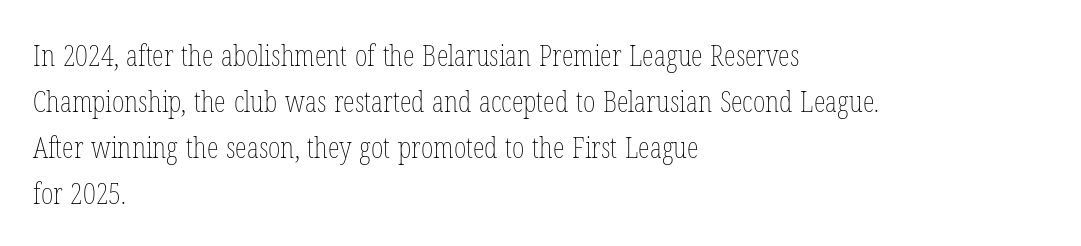
{"italic": "no", "bold": "no", "weight": "thin", "width": "condensed", "stroke_contrast": "low", "x_height": "medium", "monospaced": "no", "underline": "no", "align": "left", "line_spacing": "normal", "line_spacing_ratio": 1.53, "letter_spacing": "normal", "letter_spacing_em": 0.0, "glyph_px": 30}
